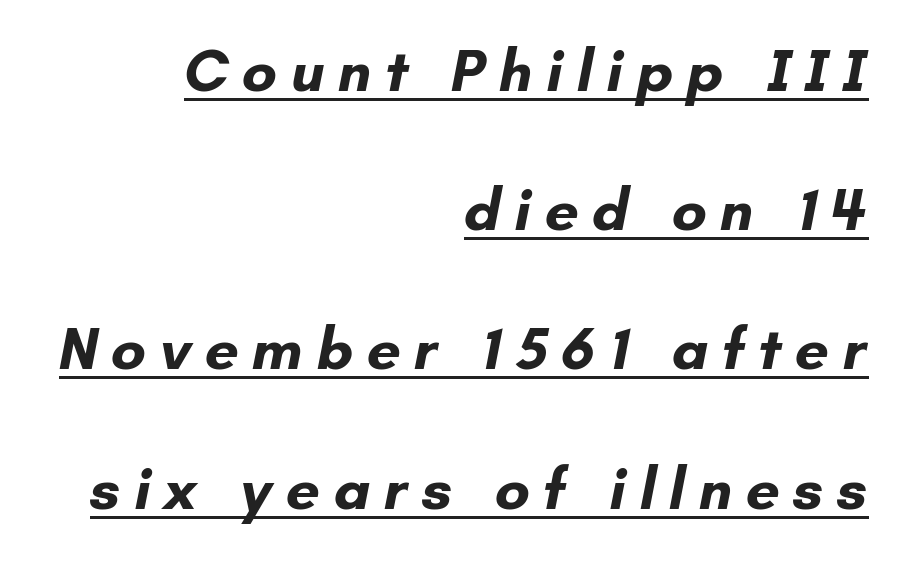
Look at the stroke-to-counter ratio: heavy, a bold. Note: no serifs on the glyphs. The rendering inserts visible extra space after every character. Interline gaps are noticeably wide in this sample.
